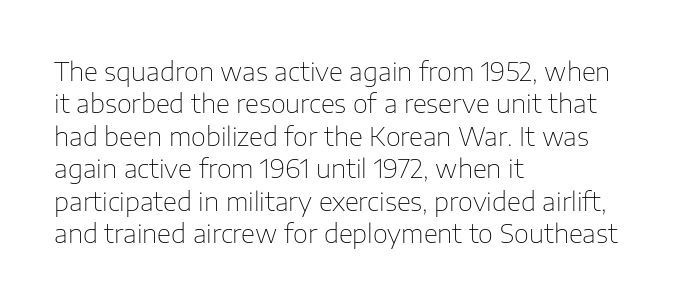
Line spacing here is normal. Nobody touched the tracking dial on this one. Quick note: underline off. Designer's note — italics off, roman on. The lines are quadded left.
